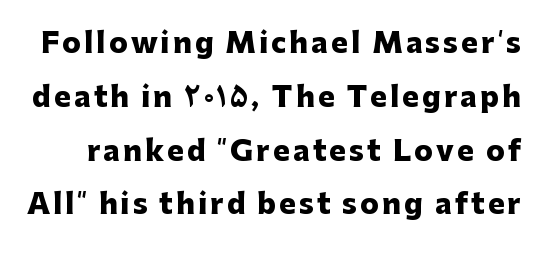
{"serif": "no", "italic": "no", "bold": "yes", "weight": "heavy", "width": "normal", "stroke_contrast": "low", "x_height": "medium", "monospaced": "no", "underline": "no", "line_spacing": "loose", "line_spacing_ratio": 1.92, "glyph_px": 28}
